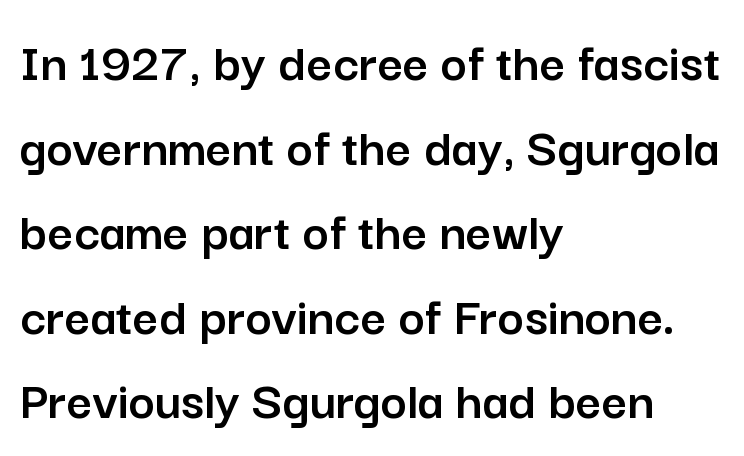
The lines sit at an ordinary, default distance from one another. The lettering holds an erect, upright posture throughout. Underlining? Definitely not there. Line beginnings align vertically; line endings do not. This rendering leaves character spacing at its baseline value. Serif or sans? Sans — the stroke terminals are bare.
